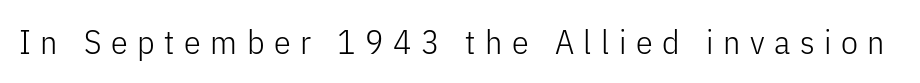
The face used here is proportionally spaced, like ordinary book or web type. Rendered with straight, roman letterforms. Beneath every word, the page is bare. The letters look calm and open, with moderate or lighter stems. Observe the absence of serifs on each vertical stroke in this sample. Observe the wide spacing: letters keep a clear distance from each other.
